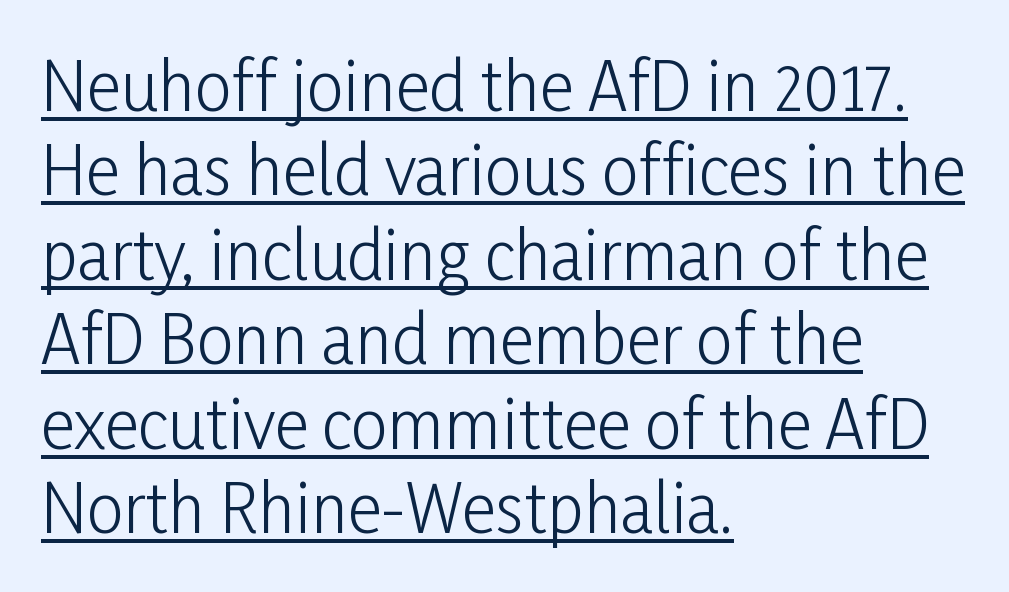
{"serif": "no", "italic": "no", "bold": "no", "weight": "light", "width": "condensed", "stroke_contrast": "low", "x_height": "medium", "monospaced": "no", "underline": "yes", "align": "left", "line_spacing": "normal", "line_spacing_ratio": 1.28, "letter_spacing": "normal", "letter_spacing_em": 0.0, "glyph_px": 66}
